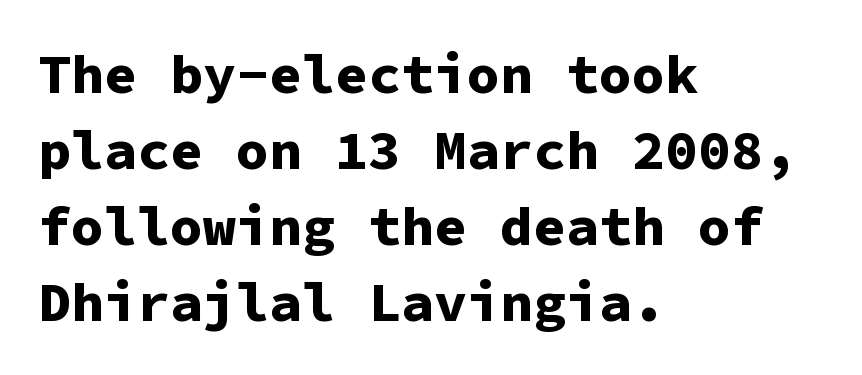
The space beneath each line is pristine and unruled. A typesetter would call this zero additional tracking. These words are printed bold, with thick strokes throughout. The type family on display is of the sans-serif kind. Alignment: flush left.
